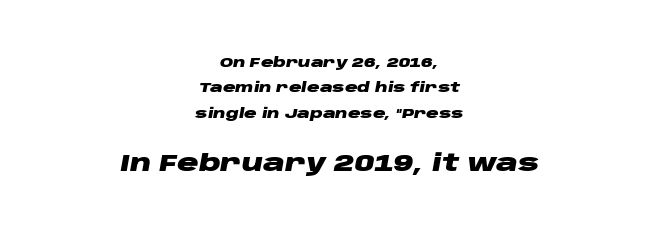
Which of the two is more prominent by size? The second, at the bottom. Lines of text with bare space underneath. The paragraph shown floats in the horizontal middle. The passage shown leans; its letterforms are oblique.
